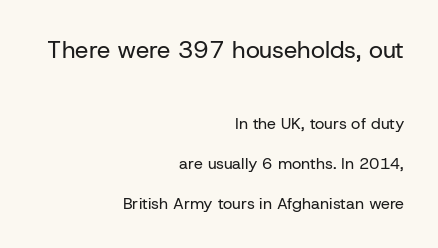
Interline gaps are noticeably wide in this sample. The axis of the letterforms is exactly vertical. In this sample the first text group is rendered at the bigger scale. The weight tops out at a normal text grade. Inter-character spacing is left at the font's built-in metrics.
